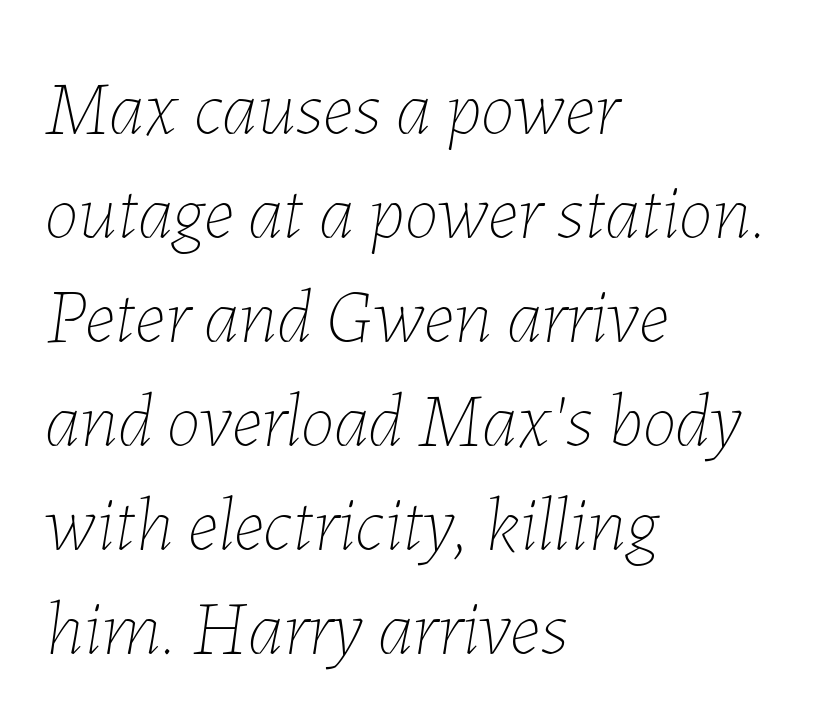
{"italic": "yes", "lean": "right", "slant_degrees": 7, "bold": "no", "weight": "thin", "width": "normal", "stroke_contrast": "low", "x_height": "medium", "monospaced": "no", "underline": "no", "align": "left", "line_spacing": "normal", "line_spacing_ratio": 1.35, "letter_spacing": "normal", "letter_spacing_em": 0.0, "glyph_px": 77}
